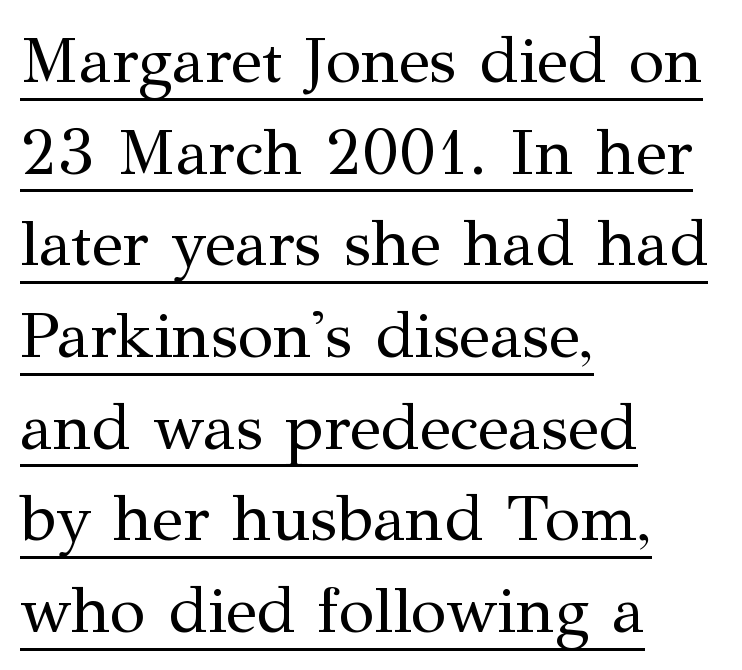
Layout note: lines flush left. Glyph-to-glyph distance matches everyday printed text. Spacing verdict: proportional, widths tailored to each character. Check the space under the baseline: a stroke is drawn there. Letters have the restrained weight of plain body copy at most. No italicization has been applied; the sample stays upright.
